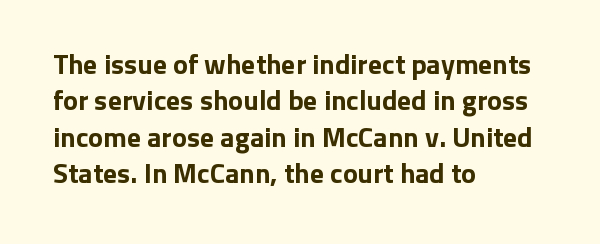
Q: Is the text bold? A: Yes.
Q: Is the text italic (slanted)? A: No, it is upright.
Q: Is the typeface a serif or a sans-serif typeface? A: Sans-serif.
Q: Is the text underlined? A: No.
Q: How is the paragraph aligned? A: Left-aligned.
Q: Is the spacing between letters normal or unusually wide? A: Normal.
Q: Is the spacing between lines tight, normal or loose? A: Normal.
Q: Width (condensed, normal, or wide)? A: Normal.
Q: Stroke contrast? A: Low.
Q: x-height? A: Medium.
Q: Monospaced? A: No.
